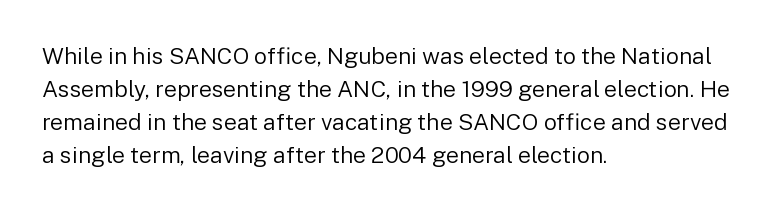
Q: Is the text bold? A: No.
Q: Is the text italic (slanted)? A: No, it is upright.
Q: Is the text underlined? A: No.
Q: How is the paragraph aligned? A: Left-aligned.
Q: Is the spacing between letters normal or unusually wide? A: Normal.
Q: Is the spacing between lines tight, normal or loose? A: Normal.
